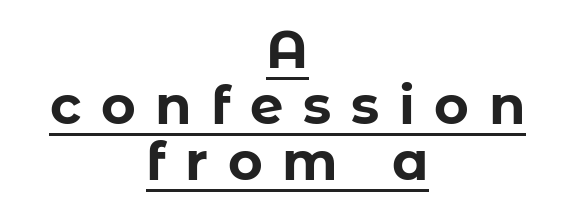
Ascenders rise straight up at ninety degrees. Students, note that the glyphs here are deliberately spaced far apart. Regarding leading, the lines here are crowded together. Thick stems and heavy bowls — unmistakably bold.
